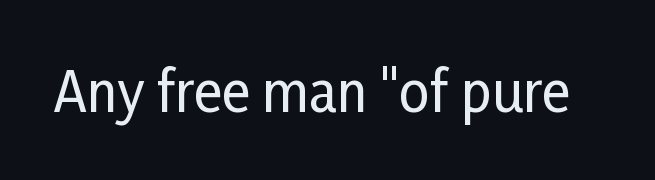
These lines keep a tight, regular rhythm from letter to letter. Is there any slant? The stems are plumb. I'd call this a sans setting — the letters go barefoot. The words here are not underlined.
